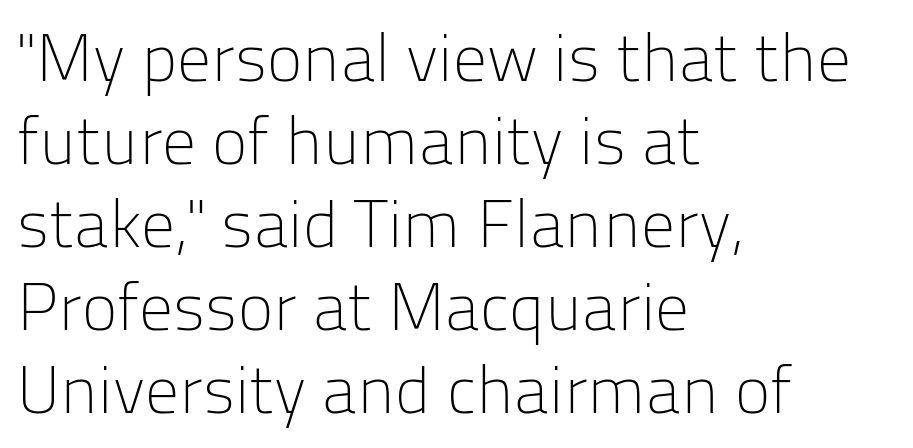
Q: Is the text bold? A: No.
Q: Is the text italic (slanted)? A: No, it is upright.
Q: Is the typeface a serif or a sans-serif typeface? A: Sans-serif.
Q: Is the text underlined? A: No.
Q: How is the paragraph aligned? A: Left-aligned.
Q: Is the spacing between letters normal or unusually wide? A: Normal.
Q: Width (condensed, normal, or wide)? A: Normal.
Q: Stroke contrast? A: Low.
Q: x-height? A: Medium.
Q: Monospaced? A: No.
